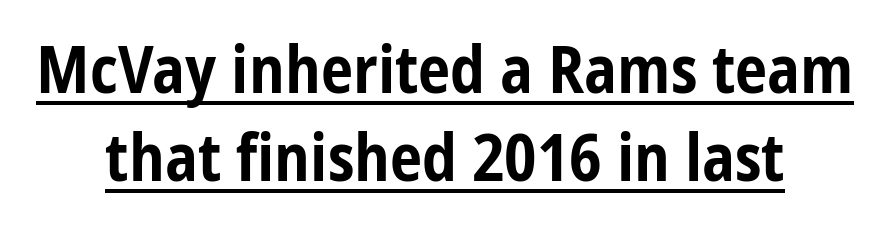
Q: Is the text bold? A: Yes.
Q: Is the text italic (slanted)? A: No, it is upright.
Q: Is the typeface a serif or a sans-serif typeface? A: Sans-serif.
Q: Is the text underlined? A: Yes.
Q: How is the paragraph aligned? A: Centered.
Q: Is the spacing between letters normal or unusually wide? A: Normal.
Q: Is the spacing between lines tight, normal or loose? A: Normal.
Q: Width (condensed, normal, or wide)? A: Condensed.
Q: Stroke contrast? A: Low.
Q: x-height? A: Medium.
Q: Monospaced? A: No.
